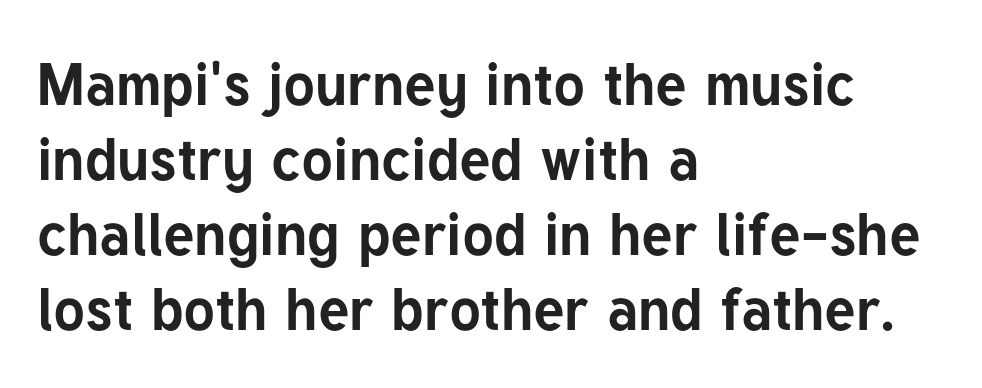
The leading is moderate, giving the passage an even texture. Line starts are locked; line ends wander. The letters advance in unequal steps, a hallmark of proportional type. These lines keep a tight, regular rhythm from letter to letter. No italicization has been applied; the sample stays upright. Lines of text with bare space underneath.
